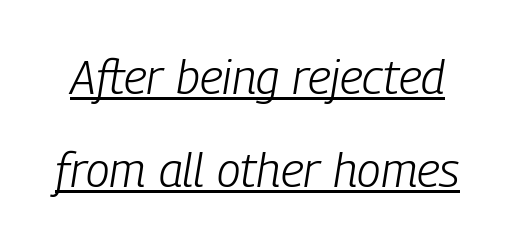
Q: Is the text bold? A: No.
Q: Is the text italic (slanted)? A: Yes, it leans right by about 9 degrees.
Q: Is the text underlined? A: Yes.
Q: Is the spacing between letters normal or unusually wide? A: Normal.
Q: Is the spacing between lines tight, normal or loose? A: Loose.
Q: Width (condensed, normal, or wide)? A: Condensed.
Q: Stroke contrast? A: Low.
Q: x-height? A: Medium.
Q: Monospaced? A: No.
